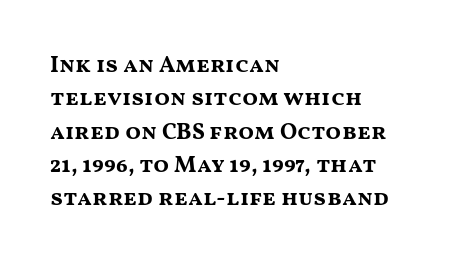
The image shows 23 px bold type, upright; set left-aligned, normal line spacing (1.45x), normal letter spacing, not underlined.
